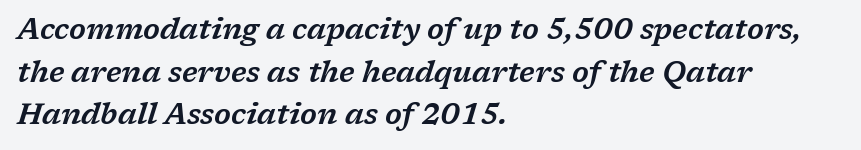
The image shows 29 px wide serif type, italic (leaning right); set left-aligned, normal line spacing (1.47x), normal letter spacing, not underlined; low stroke contrast and a medium x-height.
